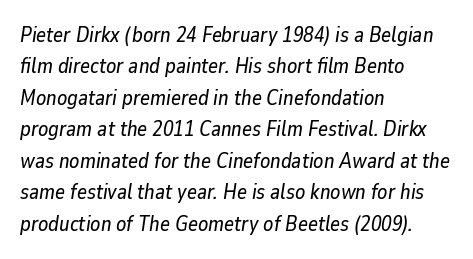
Quick note: underline off. Italic: yes, the glyphs are oblique. Observe the ordinary spacing: letters are neighbours, not strangers. Notice how the passage keeps a crisp vertical edge on the left only. The space between consecutive lines is moderate.
